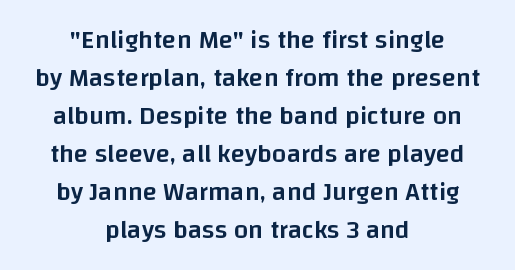
The image shows 26 px text type, upright; set centered, normal line spacing (1.46x), normal letter spacing, not underlined.
